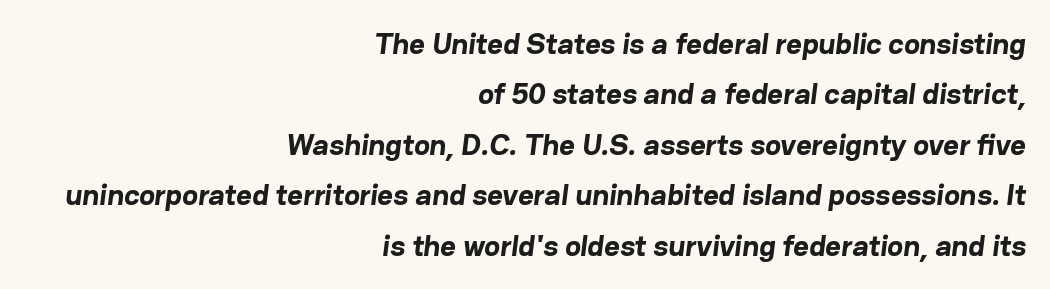
{"serif": "no", "bold": "yes", "weight": "bold", "width": "normal", "stroke_contrast": "low", "x_height": "medium", "monospaced": "no", "underline": "no", "align": "right", "line_spacing": "normal", "line_spacing_ratio": 1.68, "letter_spacing": "normal", "letter_spacing_em": 0.0, "glyph_px": 30}
